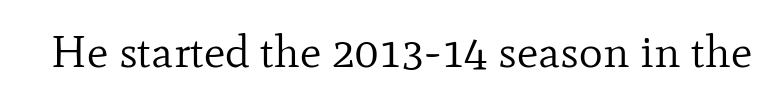
Lines of text with bare space underneath. The face looks like a standard text weight, possibly lighter. A typesetter would call this proportional, since set widths differ per character. This rendering leaves character spacing at its baseline value. Characters remain perfectly vertical along every line. The passage shown is typeset with a serif family.
